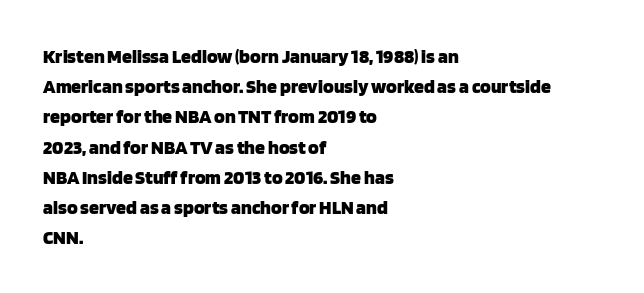
Where is the straight margin? On the left. Between one letter and the next there's only the usual sliver of space. Is there any slant? The stems are plumb. Every letter is thick-stroked: bold, no question.
